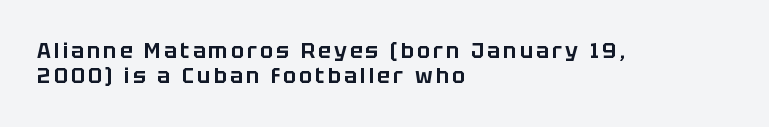
Q: Is the text italic (slanted)? A: No, it is upright.
Q: Is the text underlined? A: No.
Q: How is the paragraph aligned? A: Left-aligned.
